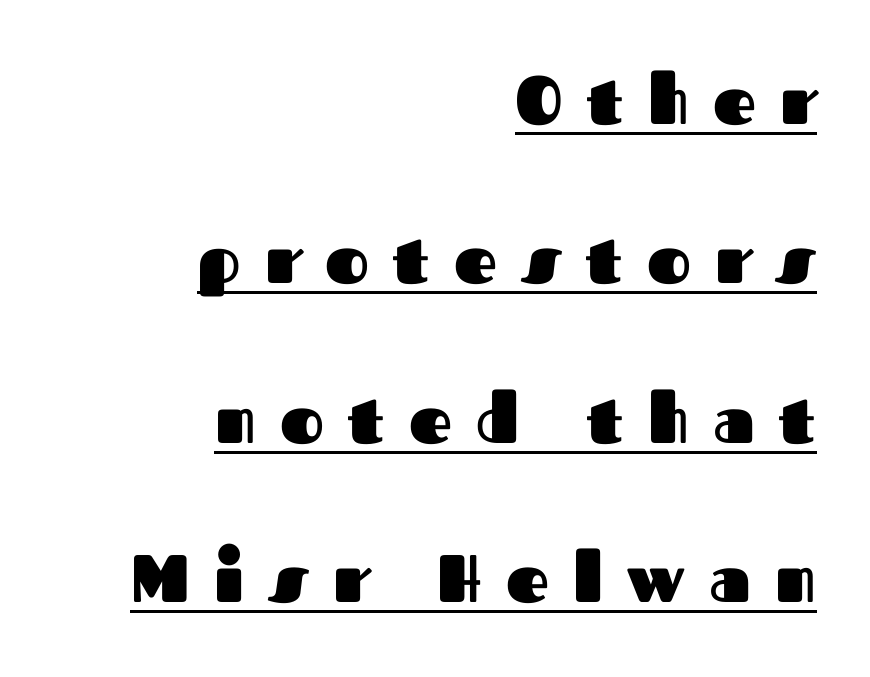
The image shows 67 px heavy sans-serif type, upright; set right-aligned, loose line spacing (2.38x), unusually wide letter spacing (+0.36 em), underlined; medium stroke contrast and a medium x-height.
